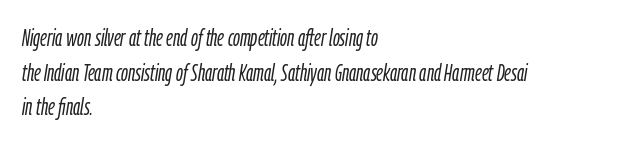
The image shows 24 px text type, italic (leaning right); set left-aligned, normal line spacing (1.44x), normal letter spacing, not underlined.
